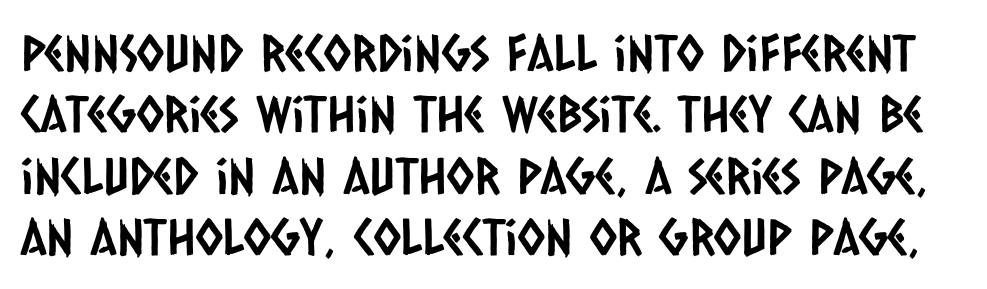
{"serif": "no", "width": "condensed", "stroke_contrast": "low", "x_height": "large", "monospaced": "no", "underline": "no", "line_spacing_ratio": 1.23, "letter_spacing": "normal", "letter_spacing_em": 0.0, "glyph_px": 50}
